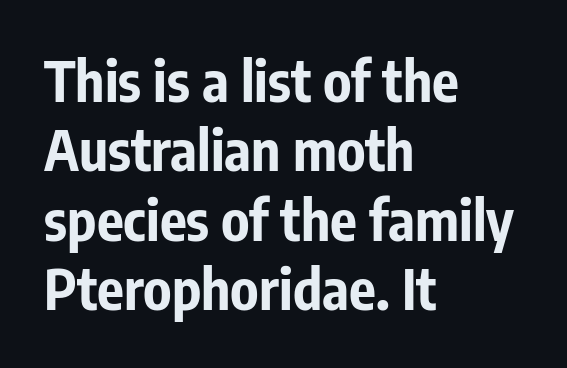
Q: Is the text bold? A: Yes.
Q: Is the text italic (slanted)? A: No, it is upright.
Q: Is the typeface a serif or a sans-serif typeface? A: Sans-serif.
Q: Is the text underlined? A: No.
Q: How is the paragraph aligned? A: Left-aligned.
Q: Is the spacing between letters normal or unusually wide? A: Normal.
Q: Width (condensed, normal, or wide)? A: Condensed.
Q: Stroke contrast? A: Low.
Q: x-height? A: Medium.
Q: Monospaced? A: No.
